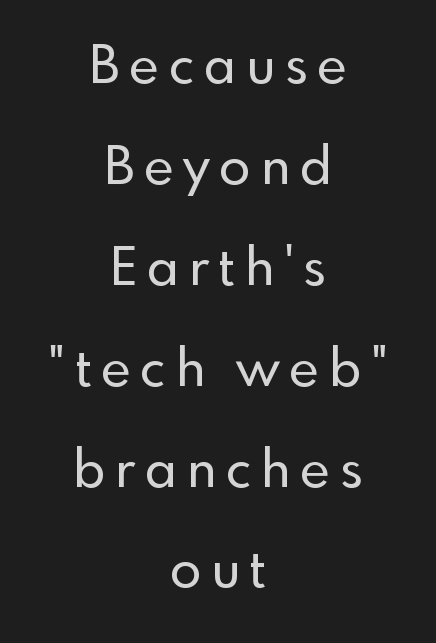
Q: Is the text italic (slanted)? A: No, it is upright.
Q: Is the typeface a serif or a sans-serif typeface? A: Sans-serif.
Q: Is the text underlined? A: No.
Q: How is the paragraph aligned? A: Centered.
Q: Is the spacing between lines tight, normal or loose? A: Loose.
Q: Width (condensed, normal, or wide)? A: Normal.
Q: x-height? A: Small.
Q: Monospaced? A: No.
